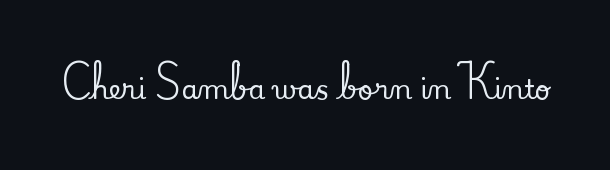
This rendering leaves character spacing at its baseline value. Has an underline been added? It has not. No italicization has been applied; the sample stays upright.
